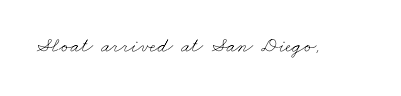
The image shows 21 px text type; set normal letter spacing, not underlined.
